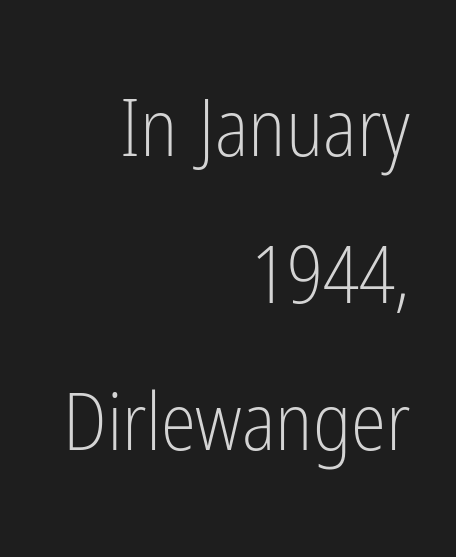
A student would call this right alignment; a typographer would say flush right, rag left. Short note: letters normally spaced. When letters stand straight like this, we call the style roman or upright. On a weight scale, this lands at 450 or below. A typesetter would call this proportional, since set widths differ per character.
